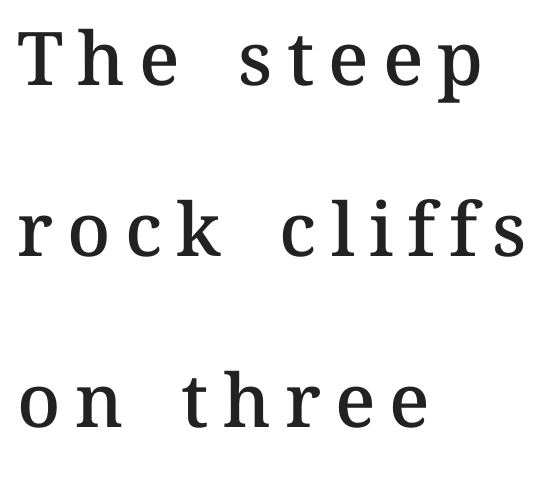
Q: Is the text bold? A: Semi-bold.
Q: Is the text italic (slanted)? A: No, it is upright.
Q: Is the text underlined? A: No.
Q: How is the paragraph aligned? A: Left-aligned.
Q: Is the spacing between lines tight, normal or loose? A: Loose.
Q: Width (condensed, normal, or wide)? A: Normal.
Q: Stroke contrast? A: Medium.
Q: x-height? A: Medium.
Q: Monospaced? A: No.
